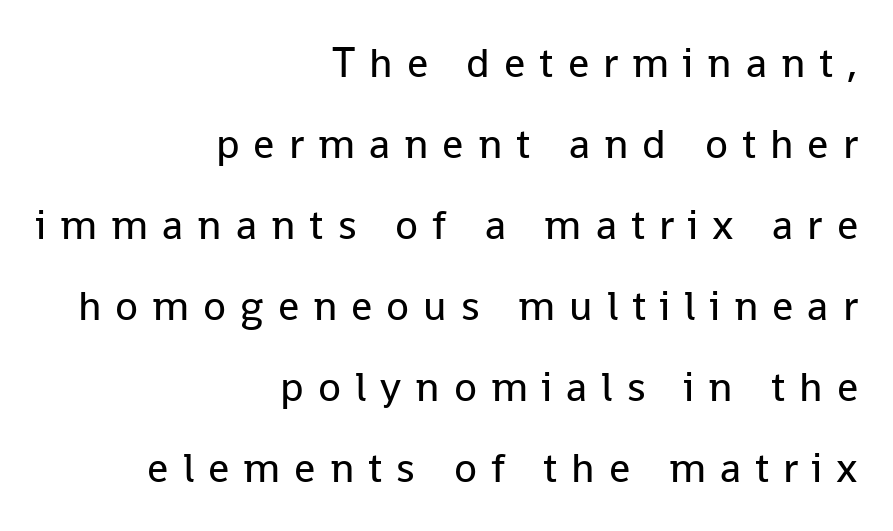
Q: Is the text bold? A: No.
Q: Is the text italic (slanted)? A: No, it is upright.
Q: Is the typeface a serif or a sans-serif typeface? A: Sans-serif.
Q: Is the text underlined? A: No.
Q: How is the paragraph aligned? A: Right-aligned.
Q: Is the spacing between letters normal or unusually wide? A: Unusually wide.
Q: Is the spacing between lines tight, normal or loose? A: Loose.
Q: Width (condensed, normal, or wide)? A: Normal.
Q: Stroke contrast? A: Low.
Q: x-height? A: Medium.
Q: Monospaced? A: No.
